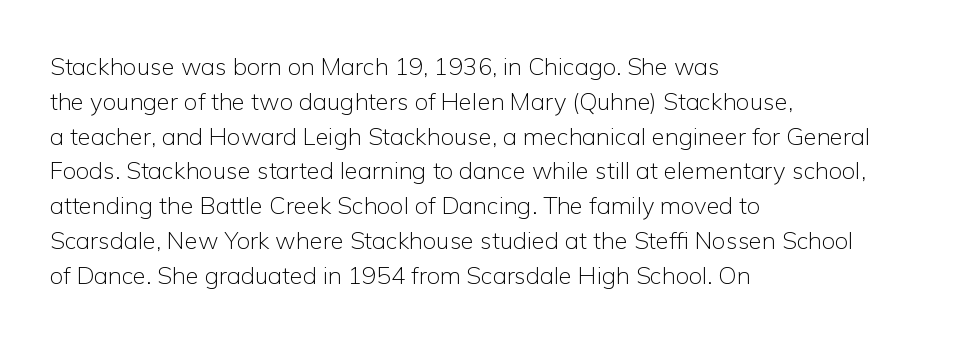
The image shows 24 px text type, upright; set left-aligned, normal line spacing (1.45x), normal letter spacing, not underlined.
